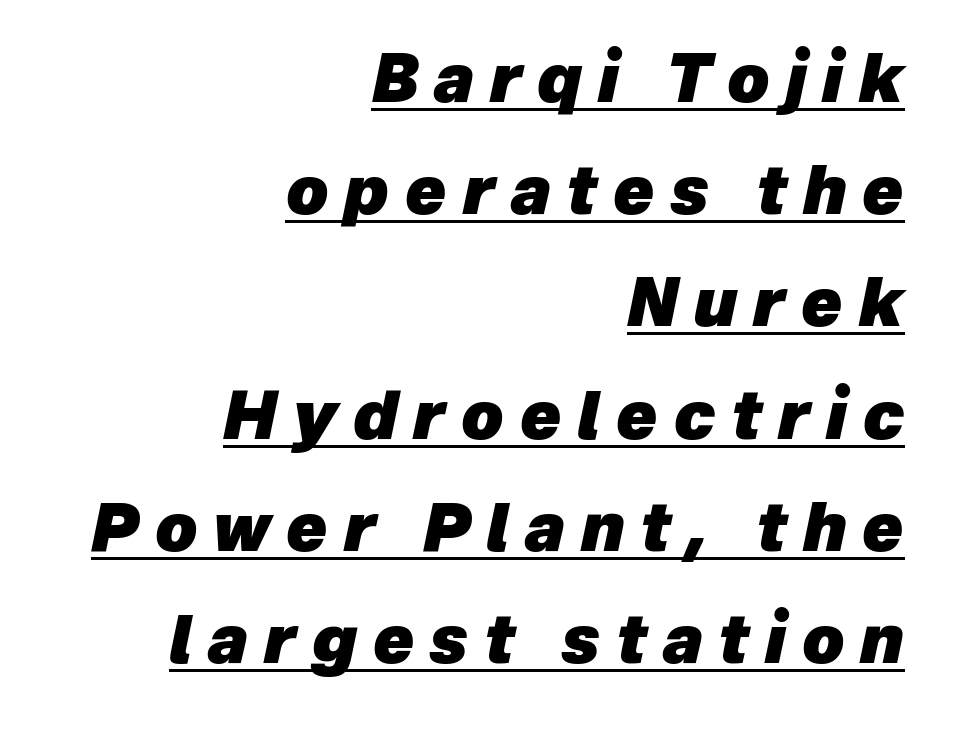
{"italic": "yes", "lean": "right", "slant_degrees": 12, "bold": "yes", "weight": "heavy", "width": "normal", "stroke_contrast": "low", "x_height": "medium", "monospaced": "no", "underline": "yes", "align": "right", "line_spacing": "normal", "line_spacing_ratio": 1.7, "letter_spacing": "wide", "letter_spacing_em": 0.24, "glyph_px": 66}
